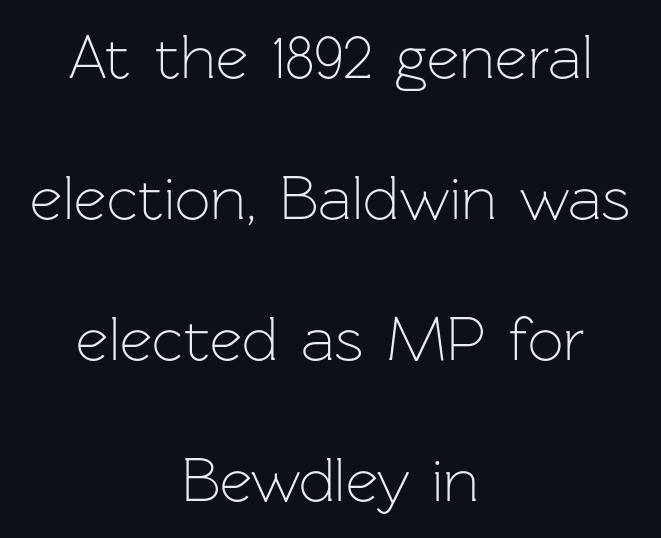
{"serif": "no", "italic": "no", "bold": "no", "weight": "light", "width": "normal", "stroke_contrast": "low", "x_height": "medium", "monospaced": "no", "underline": "no", "align": "center", "line_spacing": "loose", "line_spacing_ratio": 2.24, "letter_spacing": "normal", "letter_spacing_em": 0.0, "glyph_px": 63}
